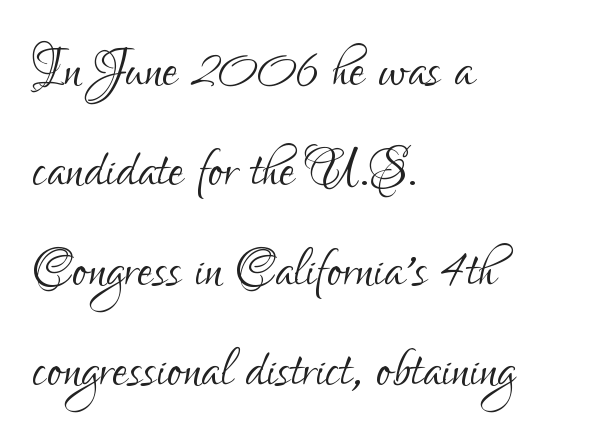
The image shows 71 px light, condensed sans-serif type; set left-aligned, normal line spacing (1.41x), normal letter spacing, not underlined; low stroke contrast and a small x-height.
